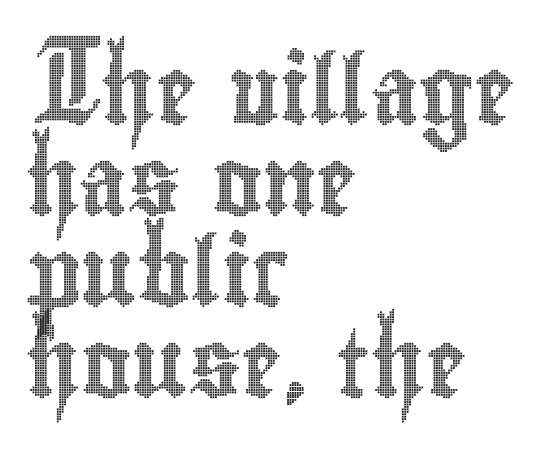
Q: Is the text italic (slanted)? A: No, it is upright.
Q: Is the text underlined? A: No.
Q: How is the paragraph aligned? A: Left-aligned.
Q: Is the spacing between letters normal or unusually wide? A: Normal.
Q: Is the spacing between lines tight, normal or loose? A: Normal.
Q: Width (condensed, normal, or wide)? A: Condensed.
Q: x-height? A: Small.
Q: Monospaced? A: No.
